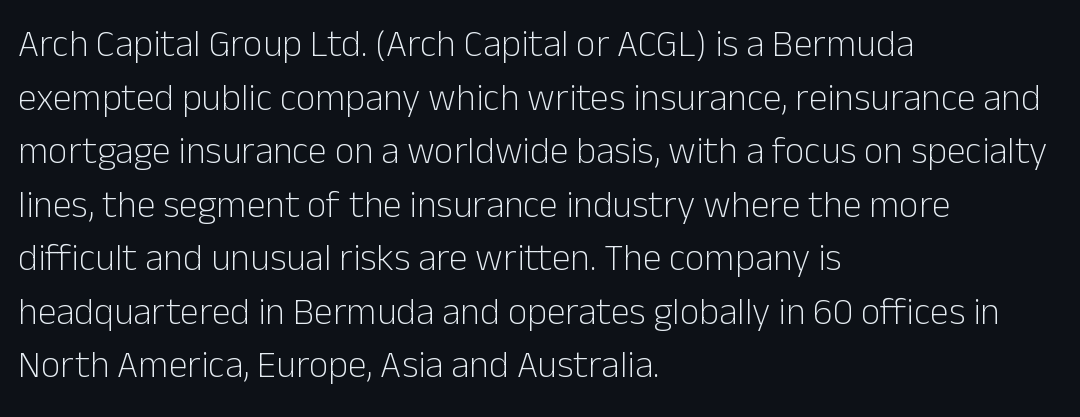
{"serif": "no", "italic": "no", "bold": "no", "weight": "light", "width": "normal", "stroke_contrast": "low", "x_height": "medium", "monospaced": "no", "underline": "no", "align": "left", "line_spacing": "normal", "line_spacing_ratio": 1.41, "letter_spacing": "normal", "letter_spacing_em": 0.0, "glyph_px": 38}
